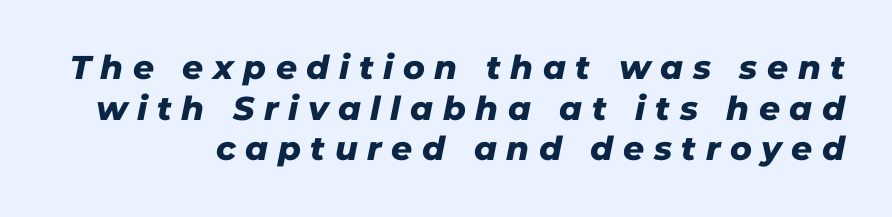
{"serif": "no", "width": "normal", "stroke_contrast": "low", "x_height": "medium", "monospaced": "no", "underline": "no", "line_spacing_ratio": 1.23, "letter_spacing": "wide", "letter_spacing_em": 0.29, "glyph_px": 33}
